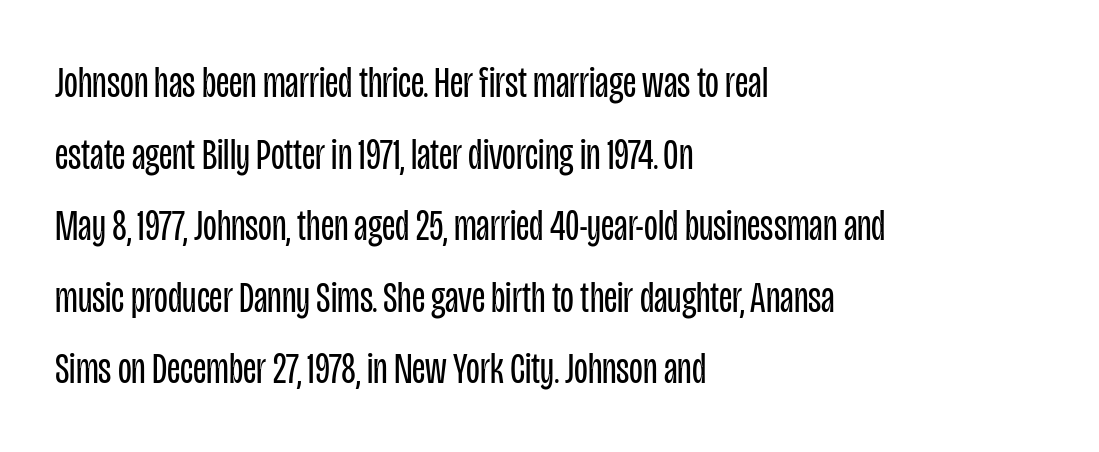
The type sits square on the baseline with zero lean. This is sans-serif lettering, the kind often seen on screens and signage. Words appear dense and cohesive because spacing is normal. Do the characters align in a grid? No, the font is proportional. Only glyphs here, with clear space below each row.
